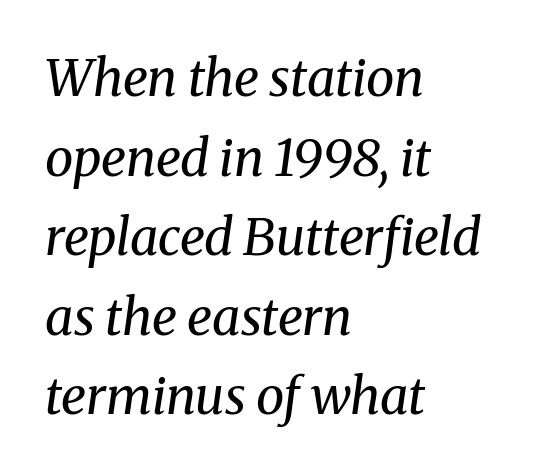
The passage shown is typed in a proportional face where columns would drift. The text carries the slant typical of an italic or oblique font. Layout note: lines flush left. The designer went with a serif here, giving each stem small feet. Inter-character spacing is left at the font's built-in metrics.
